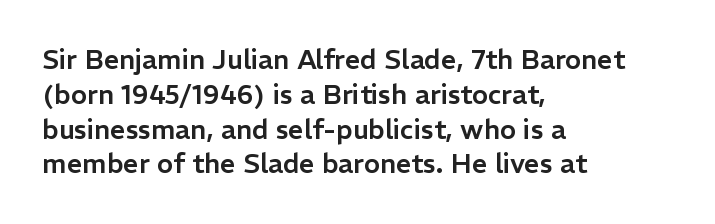
The image shows 27 px text type, upright; set left-aligned, normal line spacing (1.29x), normal letter spacing, not underlined.
